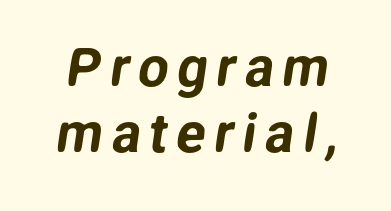
Q: Is the typeface a serif or a sans-serif typeface? A: Sans-serif.
Q: Is the text underlined? A: No.
Q: Width (condensed, normal, or wide)? A: Normal.
Q: Stroke contrast? A: Low.
Q: x-height? A: Medium.
Q: Monospaced? A: No.
